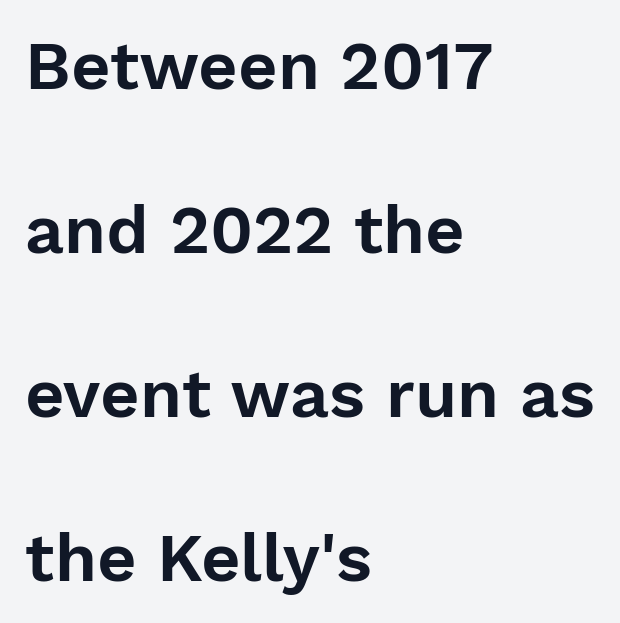
Q: Is the text italic (slanted)? A: No, it is upright.
Q: Is the typeface a serif or a sans-serif typeface? A: Sans-serif.
Q: Is the text underlined? A: No.
Q: How is the paragraph aligned? A: Left-aligned.
Q: Is the spacing between letters normal or unusually wide? A: Normal.
Q: Is the spacing between lines tight, normal or loose? A: Loose.
Q: Width (condensed, normal, or wide)? A: Normal.
Q: Stroke contrast? A: Low.
Q: x-height? A: Medium.
Q: Monospaced? A: No.
